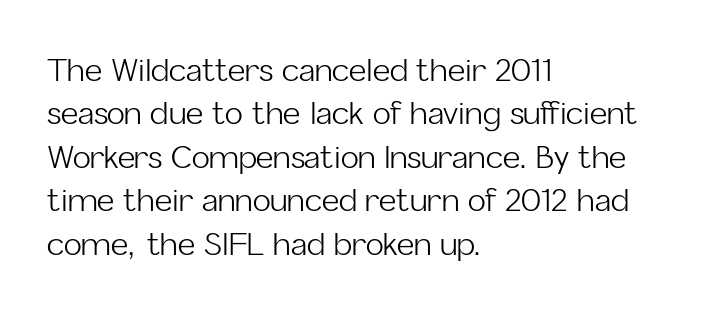
The lines are quadded left. Note the varied advance widths — an 'i' is clearly narrower than an 'm'. The specimen omits any rule beneath the text block's lines. No chunkiness to these letters — they're not bold. The typeface chosen for these lines omits serifs.
